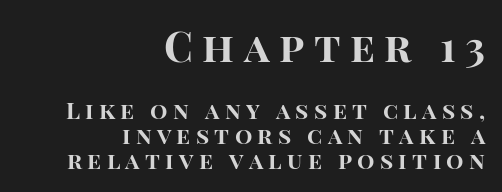
{"serif": "no", "italic": "no", "bold": "yes", "weight": "bold", "width": "normal", "stroke_contrast": "high", "x_height": "large", "monospaced": "no", "underline": "no", "align": "right", "line_spacing": "tight", "line_spacing_ratio": 1.08, "letter_spacing": "wide", "letter_spacing_em": 0.23, "larger_block": "first", "size_ratio": 1.78, "glyph_px": 41}
